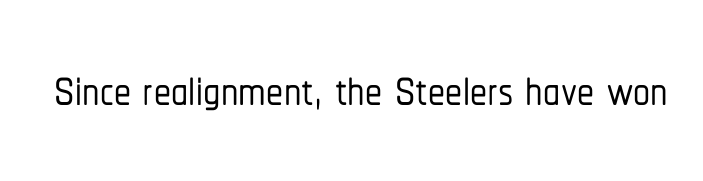
{"serif": "no", "italic": "no", "width": "condensed", "stroke_contrast": "low", "x_height": "medium", "monospaced": "no", "underline": "no", "letter_spacing": "normal", "letter_spacing_em": 0.0, "glyph_px": 68}
